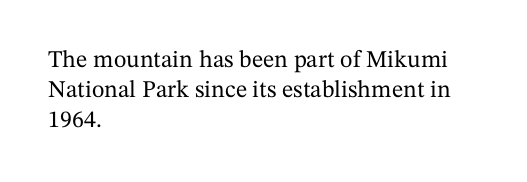
Q: Is the text italic (slanted)? A: No, it is upright.
Q: Is the text underlined? A: No.
Q: How is the paragraph aligned? A: Left-aligned.
Q: Is the spacing between letters normal or unusually wide? A: Normal.
Q: Is the spacing between lines tight, normal or loose? A: Normal.
